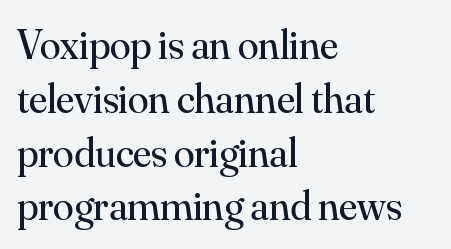
A bare baseline throughout the passage. A student would call this left alignment; a typographer would say flush left, rag right. Observe the serifs anchoring each vertical stroke in this sample. This is not heavy type; no bold has been used. Do the characters align in a grid? No, the font is proportional.
